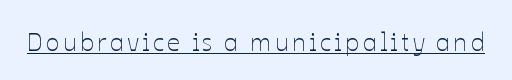
Stems here are at most as thick as an everyday book face. The specimen reads as upright at a glance. Underlining? Definitely there.
